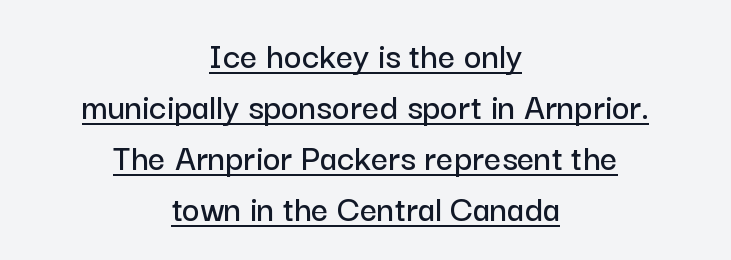
The image shows 38 px sans-serif type, upright; set centered, normal line spacing (1.34x), normal letter spacing, underlined; low stroke contrast and a medium x-height.
